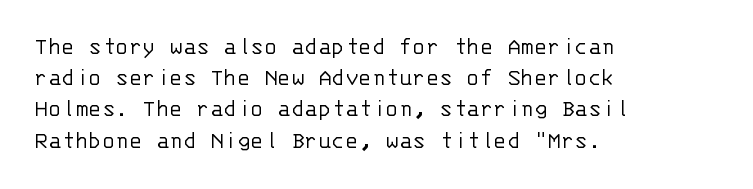
Spacing between characters is what you'd get straight out of the box. Ordinary non-slanted type is in use. The compositor pushed each line to the left boundary. Rows of type keep a routine distance in the vertical direction.
